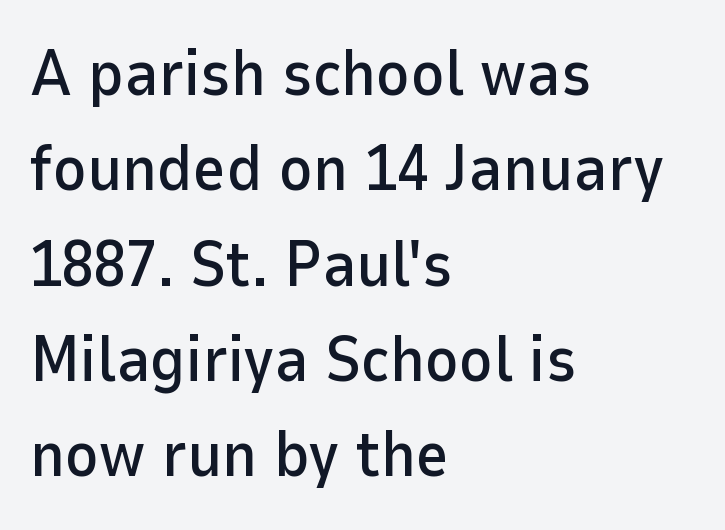
Compared with a centered layout, this one pins lines to the left instead. Compared with typical body copy, the letter spacing here is the same. The string is rendered with underlining switched off. If you drew a line through each stem, it would be perfectly vertical. Character widths vary here, with narrow letters taking less room than wide ones.
